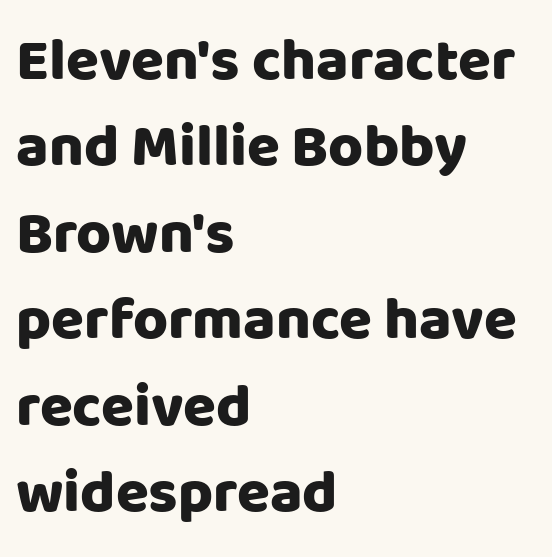
Q: Is the text bold? A: Yes.
Q: Is the text italic (slanted)? A: No, it is upright.
Q: Is the typeface a serif or a sans-serif typeface? A: Sans-serif.
Q: Is the text underlined? A: No.
Q: How is the paragraph aligned? A: Left-aligned.
Q: Is the spacing between letters normal or unusually wide? A: Normal.
Q: Is the spacing between lines tight, normal or loose? A: Normal.
Q: Width (condensed, normal, or wide)? A: Normal.
Q: Stroke contrast? A: Low.
Q: x-height? A: Large.
Q: Monospaced? A: No.
